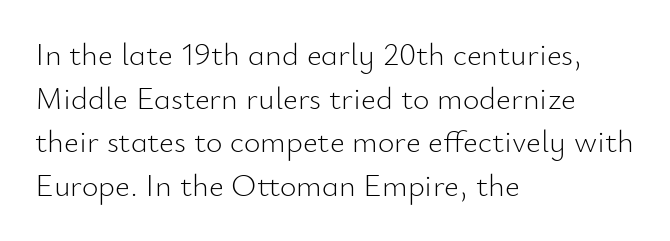
The image shows 32 px light sans-serif type, upright; set left-aligned, normal line spacing (1.36x), normal letter spacing, not underlined; low stroke contrast and a small x-height.
